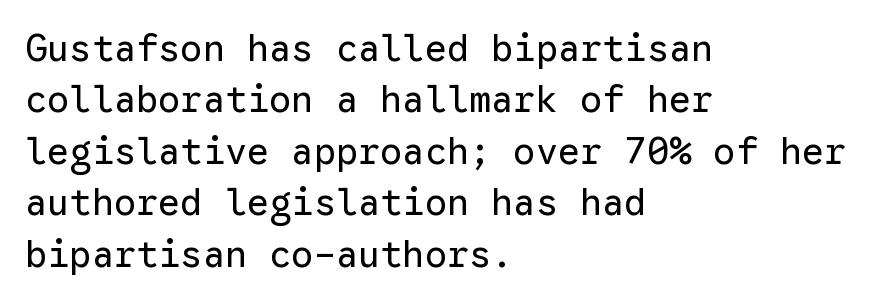
Tall strokes in this sample are plumb rather than angled. Stems here are at most as thick as an everyday book face. Letterform terminals end flat and unadorned throughout the passage. In terms of leading, this rendering sits right in the middle.
